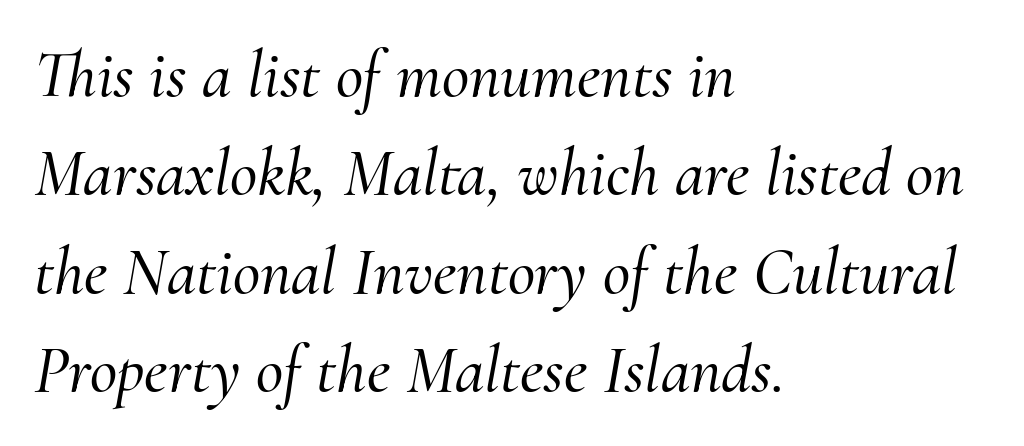
Q: Is the text italic (slanted)? A: Yes, it leans right by about 10 degrees.
Q: Is the typeface a serif or a sans-serif typeface? A: Serif.
Q: Is the text underlined? A: No.
Q: How is the paragraph aligned? A: Left-aligned.
Q: Is the spacing between letters normal or unusually wide? A: Normal.
Q: Is the spacing between lines tight, normal or loose? A: Normal.
Q: Width (condensed, normal, or wide)? A: Normal.
Q: Stroke contrast? A: Medium.
Q: x-height? A: Small.
Q: Monospaced? A: No.
